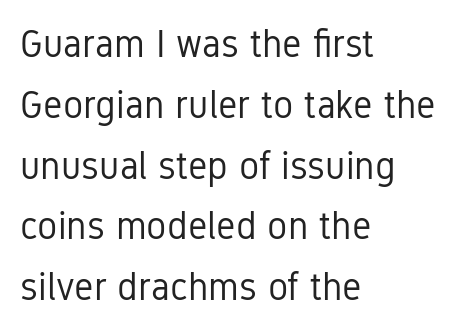
Q: Is the text bold? A: No.
Q: Is the text italic (slanted)? A: No, it is upright.
Q: Is the typeface a serif or a sans-serif typeface? A: Sans-serif.
Q: Is the text underlined? A: No.
Q: How is the paragraph aligned? A: Left-aligned.
Q: Is the spacing between letters normal or unusually wide? A: Normal.
Q: Is the spacing between lines tight, normal or loose? A: Normal.
Q: Width (condensed, normal, or wide)? A: Condensed.
Q: Stroke contrast? A: Low.
Q: x-height? A: Medium.
Q: Monospaced? A: No.
